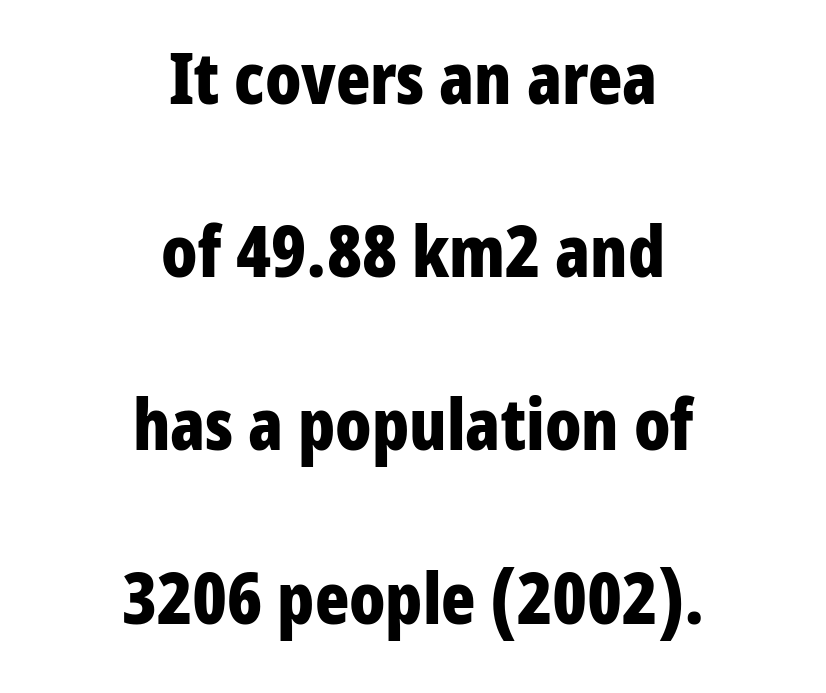
These lines are rendered in a variable-pitch font. Widely set lines give the paragraph a tall, airy silhouette. These lines are composed in type without serifs. In terms of posture, this sample is upright. The typesetting leans heavy: a genuine bold.
